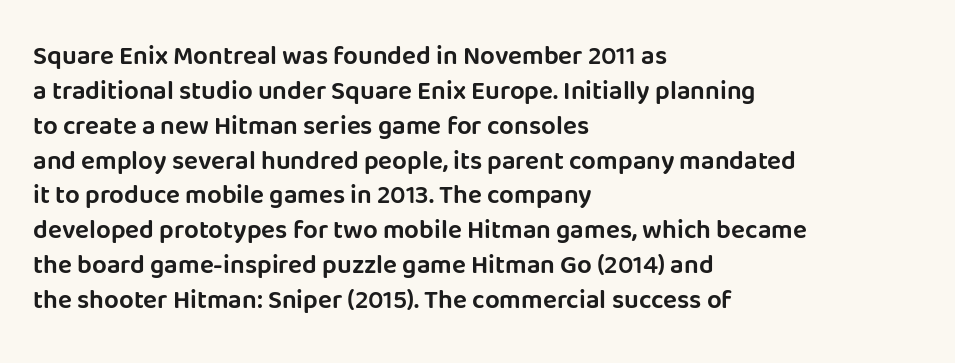
The letters stand straight up with perfectly vertical stems. Anything drawn beneath the words? Only blank space. Vertical spacing — default. Short note: letters normally spaced. Leftover space on each line is placed entirely after the last word.
